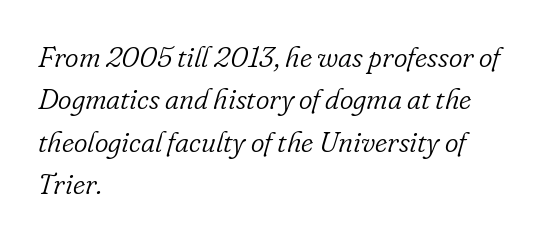
This sample uses plain, unmodified letter spacing. Beneath every word, the page is bare. How would I describe the line gaps? Plain and ordinary. The face used here is proportionally spaced, like ordinary book or web type. The setting favours the left margin, as ordinary paragraphs usually do. Posture: slanted.
